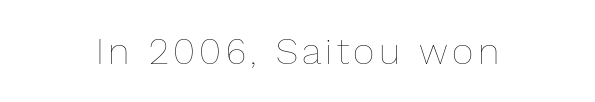
The cut favours lightness, reaching ordinary text weight at its darkest. In terms of posture, this sample is upright. This rendering features lettering with no underline. Looks like regular typesetting: each glyph gets only the width it needs.
